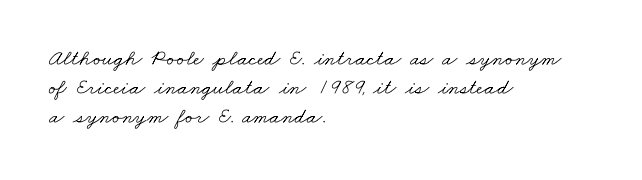
Rule under the text: the space is simply empty. There is no visible air inserted between adjacent glyphs. Summary of vertical rhythm: regular, with standard interline spacing. Bold? No — there's no thickening of the strokes. The typesetter chose a ragged-right arrangement here.
